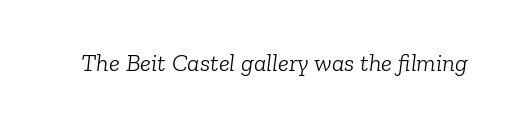
Q: Is the text bold? A: No.
Q: Is the text italic (slanted)? A: Yes, it leans right by about 6 degrees.
Q: Is the text underlined? A: No.
Q: Is the spacing between letters normal or unusually wide? A: Normal.
